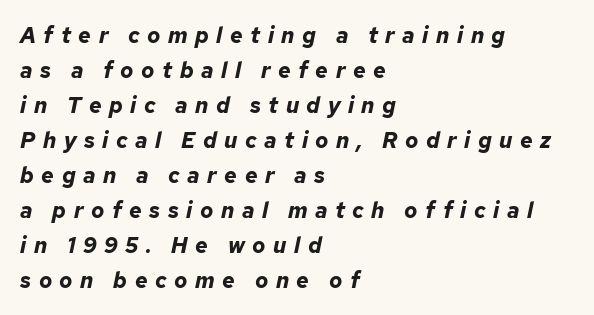
Students, note that the glyphs here are deliberately spaced far apart. Rule under the text: the space is simply empty. Caption: bold face, heavy strokes. Each line starts at the same left margin while the right side varies.
